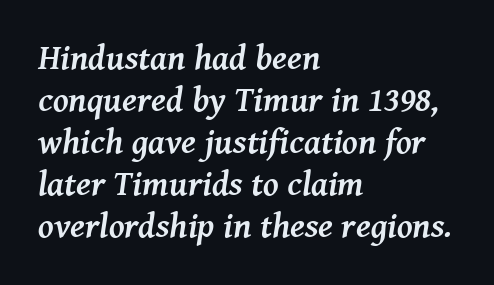
{"serif": "yes", "italic": "yes", "lean": "right", "slant_degrees": 8, "bold": "yes", "weight": "semibold", "width": "normal", "stroke_contrast": "medium", "x_height": "medium", "monospaced": "no", "underline": "no", "align": "left", "line_spacing_ratio": 1.2, "letter_spacing": "normal", "letter_spacing_em": 0.0, "glyph_px": 35}
